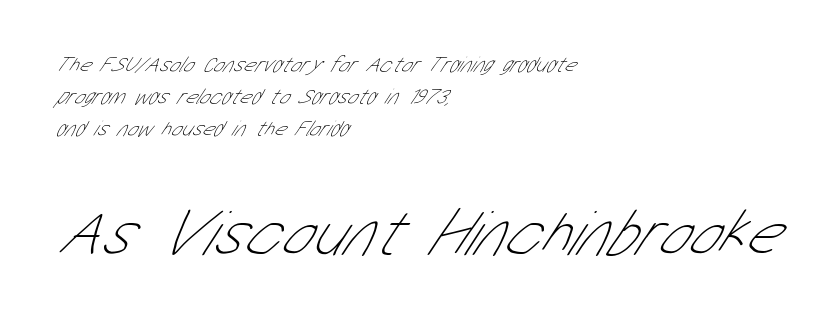
Words float on clear page, feet unadorned. Note the varied advance widths — an 'i' is clearly narrower than an 'm'. Quick note: interline space is typical. Honestly, the letter spacing is just normal — you wouldn't notice it.
